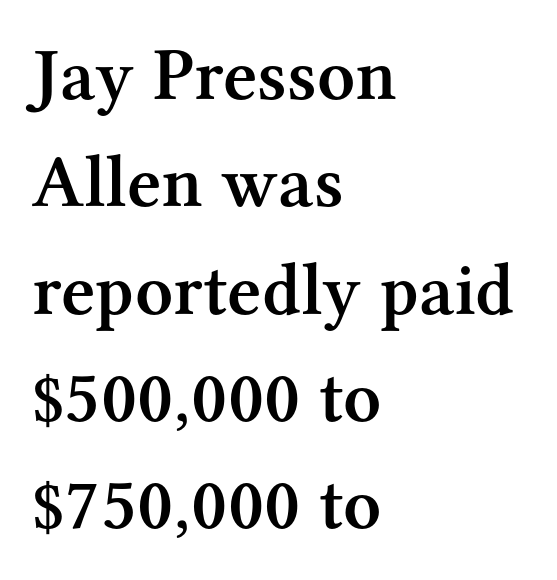
{"serif": "yes", "italic": "no", "bold": "semi", "weight": "semibold", "width": "normal", "stroke_contrast": "medium", "x_height": "medium", "monospaced": "no", "underline": "no", "align": "left", "line_spacing": "normal", "line_spacing_ratio": 1.45, "letter_spacing": "normal", "letter_spacing_em": 0.0, "glyph_px": 74}
